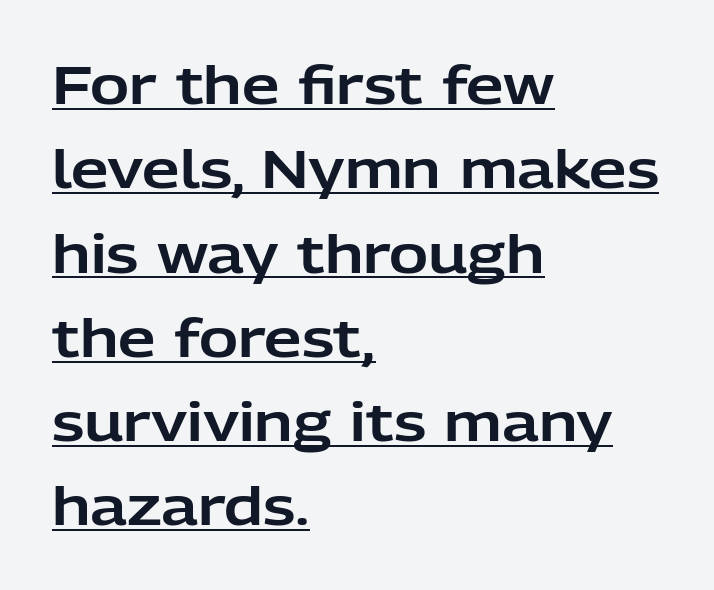
Q: Is the text italic (slanted)? A: No, it is upright.
Q: Is the typeface a serif or a sans-serif typeface? A: Sans-serif.
Q: Is the text underlined? A: Yes.
Q: How is the paragraph aligned? A: Left-aligned.
Q: Is the spacing between letters normal or unusually wide? A: Normal.
Q: Is the spacing between lines tight, normal or loose? A: Normal.
Q: Width (condensed, normal, or wide)? A: Normal.
Q: Stroke contrast? A: Low.
Q: x-height? A: Medium.
Q: Monospaced? A: No.
